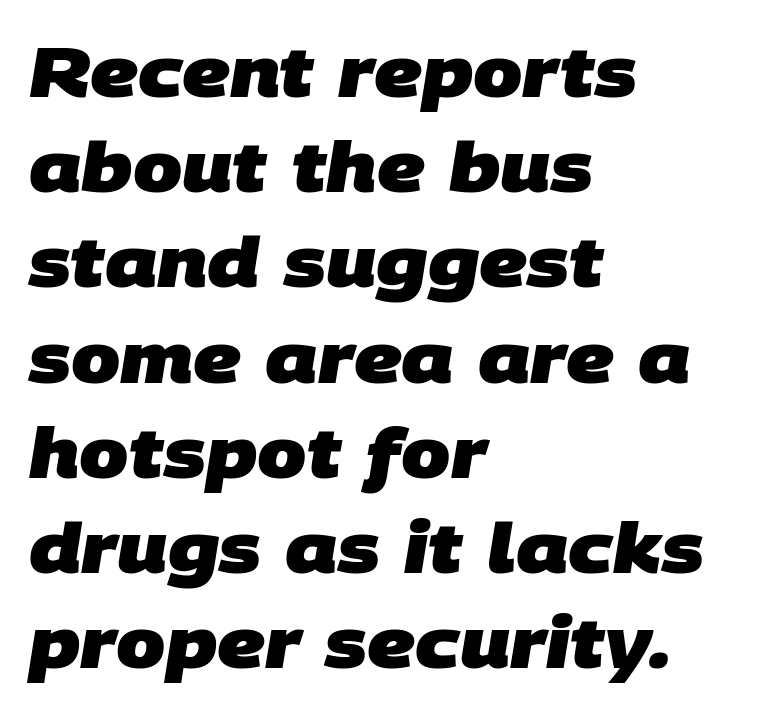
Q: Is the text bold? A: Yes.
Q: Is the typeface a serif or a sans-serif typeface? A: Sans-serif.
Q: Is the text underlined? A: No.
Q: How is the paragraph aligned? A: Left-aligned.
Q: Is the spacing between letters normal or unusually wide? A: Normal.
Q: Is the spacing between lines tight, normal or loose? A: Normal.
Q: Width (condensed, normal, or wide)? A: Normal.
Q: Stroke contrast? A: Low.
Q: x-height? A: Large.
Q: Monospaced? A: No.
